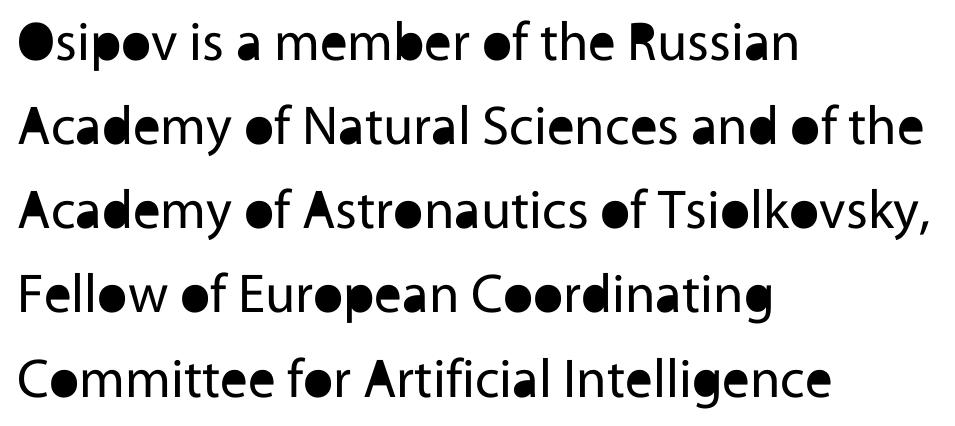
{"serif": "no", "italic": "no", "bold": "no", "weight": "regular", "width": "normal", "x_height": "medium", "monospaced": "no", "underline": "no", "align": "left", "line_spacing": "normal", "line_spacing_ratio": 1.53, "letter_spacing": "normal", "letter_spacing_em": 0.0, "glyph_px": 55}
